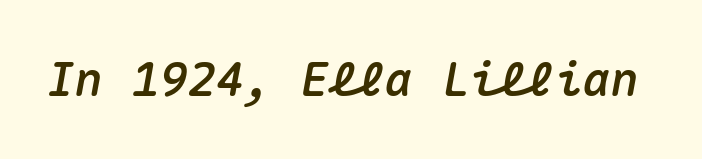
Q: Is the text italic (slanted)? A: Yes, it leans right by about 10 degrees.
Q: Is the text underlined? A: No.
Q: Is the spacing between letters normal or unusually wide? A: Normal.
Q: Width (condensed, normal, or wide)? A: Normal.
Q: Stroke contrast? A: Medium.
Q: x-height? A: Medium.
Q: Monospaced? A: Yes.
